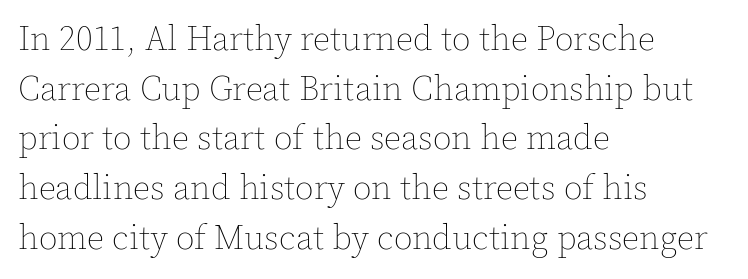
{"italic": "no", "bold": "no", "weight": "thin", "width": "normal", "x_height": "medium", "monospaced": "no", "underline": "no", "align": "left", "line_spacing": "normal", "line_spacing_ratio": 1.46, "letter_spacing": "normal", "letter_spacing_em": 0.0, "glyph_px": 34}
